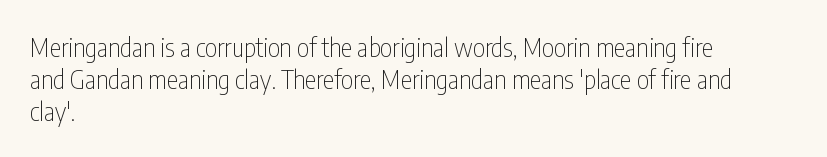
Q: Is the text bold? A: No.
Q: Is the text italic (slanted)? A: No, it is upright.
Q: Is the text underlined? A: No.
Q: How is the paragraph aligned? A: Left-aligned.
Q: Is the spacing between letters normal or unusually wide? A: Normal.
